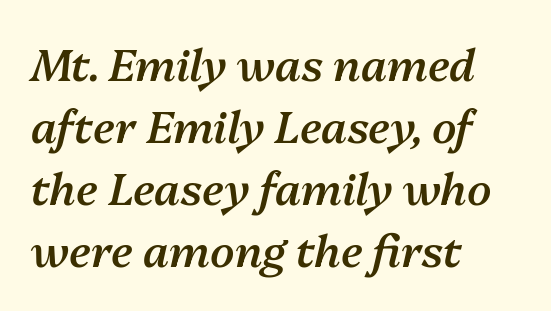
Tall strokes in this sample are angled rather than plumb. Semibold letterforms, between regular and bold. How would I describe the line gaps? Plain and ordinary. Is the block centered? No — it sits flush against the left margin.
